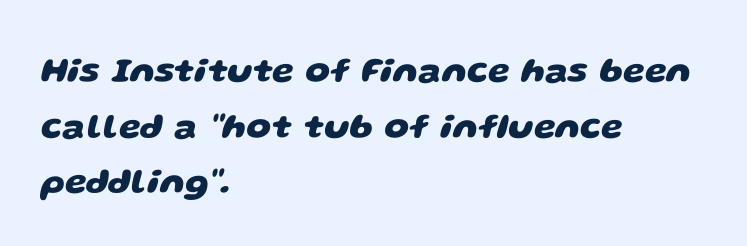
{"serif": "no", "bold": "yes", "weight": "heavy", "width": "wide", "stroke_contrast": "low", "x_height": "large", "monospaced": "no", "underline": "no", "align": "left", "line_spacing": "normal", "line_spacing_ratio": 1.59, "letter_spacing": "normal", "letter_spacing_em": 0.0, "glyph_px": 35}
